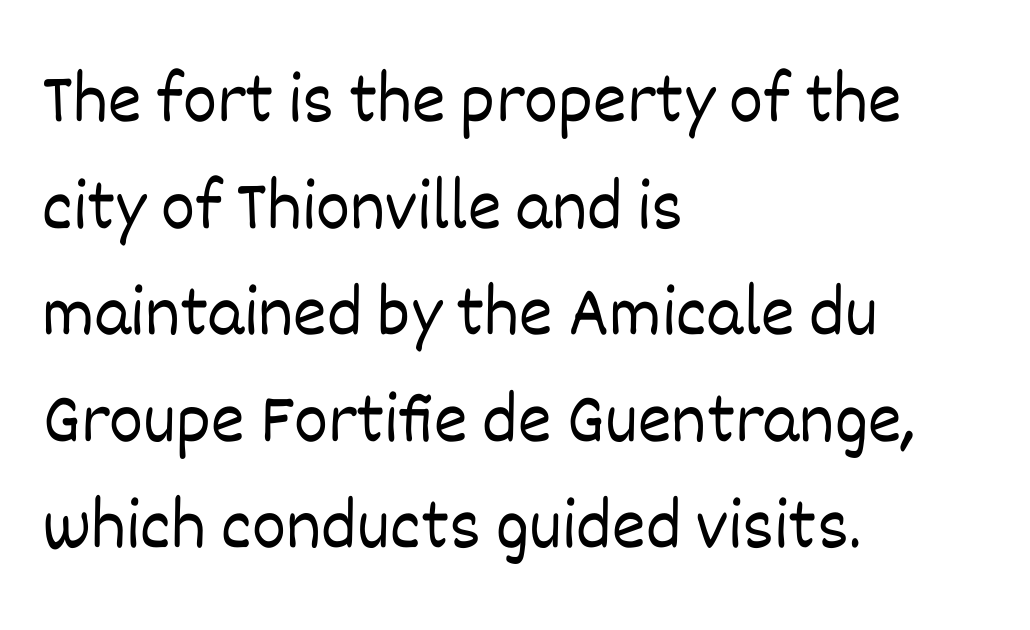
{"italic": "no", "bold": "no", "weight": "light", "width": "normal", "stroke_contrast": "low", "x_height": "large", "monospaced": "no", "underline": "no", "align": "left", "line_spacing": "normal", "line_spacing_ratio": 1.48, "letter_spacing": "normal", "letter_spacing_em": 0.0, "glyph_px": 72}
